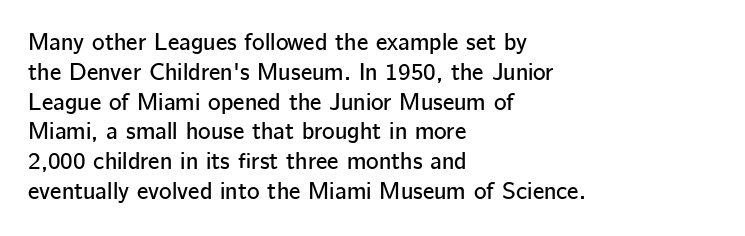
This sample uses an upright cut, with every glyph sitting square on the baseline. The space beneath each line is pristine and unruled. Short note: letters normally spaced. A classic flush-left, rag-right setting is used for this passage.
